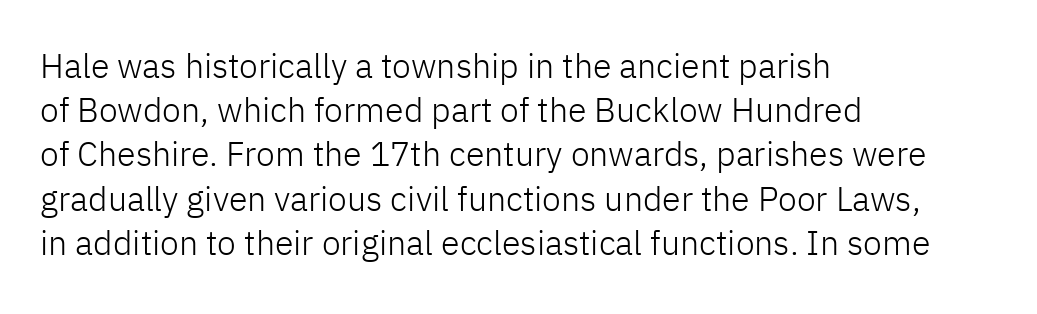
Q: Is the text bold? A: No.
Q: Is the text italic (slanted)? A: No, it is upright.
Q: Is the typeface a serif or a sans-serif typeface? A: Sans-serif.
Q: Is the text underlined? A: No.
Q: How is the paragraph aligned? A: Left-aligned.
Q: Is the spacing between letters normal or unusually wide? A: Normal.
Q: Is the spacing between lines tight, normal or loose? A: Normal.
Q: Width (condensed, normal, or wide)? A: Normal.
Q: Stroke contrast? A: Low.
Q: x-height? A: Medium.
Q: Monospaced? A: No.
